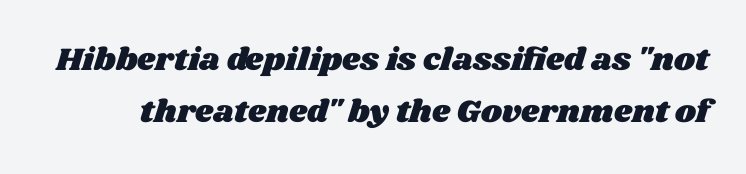
Q: Is the text underlined? A: No.
Q: Is the spacing between letters normal or unusually wide? A: Normal.
Q: Is the spacing between lines tight, normal or loose? A: Normal.
Q: Width (condensed, normal, or wide)? A: Wide.
Q: Stroke contrast? A: Medium.
Q: x-height? A: Large.
Q: Monospaced? A: No.
